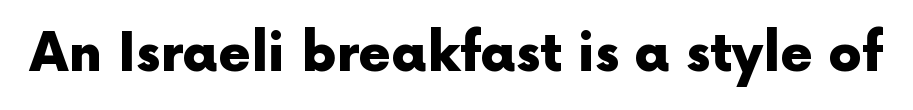
Q: Is the text bold? A: Yes.
Q: Is the text italic (slanted)? A: No, it is upright.
Q: Is the typeface a serif or a sans-serif typeface? A: Sans-serif.
Q: Is the text underlined? A: No.
Q: Is the spacing between letters normal or unusually wide? A: Normal.
Q: Width (condensed, normal, or wide)? A: Normal.
Q: x-height? A: Medium.
Q: Monospaced? A: No.
